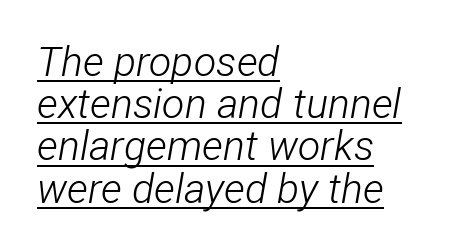
In CSS terms this would be text-align: left. What stands out about the letter spacing? Nothing — it is the standard amount. The text carries the slant typical of an italic or oblique font. Reading down the column, the eye jumps only a short way to each next line. Varying glyph widths throughout — classic text-font behaviour. Stems and bowls with no extra thickness — not bold.
